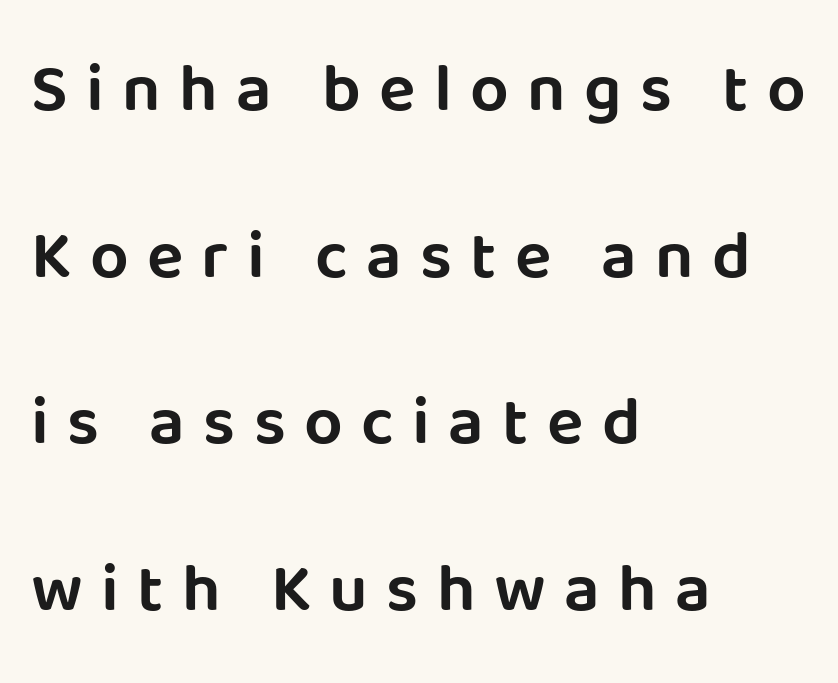
You could fit nearly another row in the gap between these rows. Anything drawn beneath the words? Only blank space. Each letter's strokes conclude bluntly, with no projecting serifs. Caption: multi-line text, flush left, ragged right. You can tell it's not italic because the verticals are truly vertical. Caption: expanded tracking, letters set apart.
